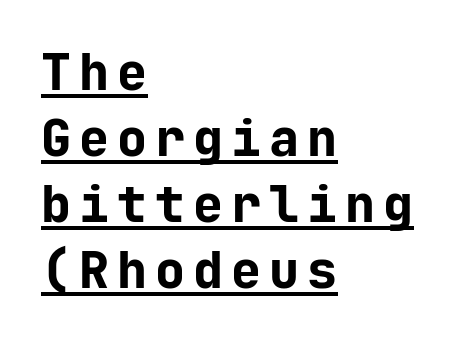
{"serif": "no", "italic": "no", "bold": "yes", "weight": "bold", "width": "normal", "stroke_contrast": "low", "x_height": "medium", "monospaced": "yes", "underline": "yes", "align": "left", "line_spacing": "normal", "line_spacing_ratio": 1.32, "glyph_px": 50}
